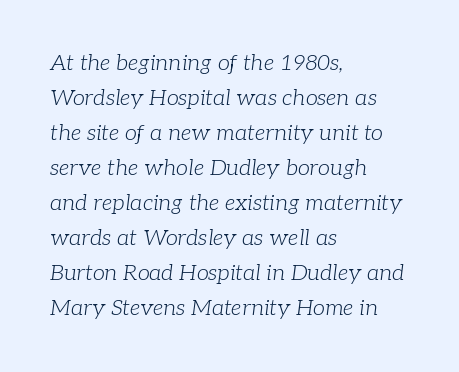
{"italic": "yes", "lean": "right", "slant_degrees": 7, "bold": "no", "underline": "no", "align": "left", "line_spacing": "normal", "line_spacing_ratio": 1.59, "letter_spacing": "normal", "letter_spacing_em": 0.0, "glyph_px": 22}
